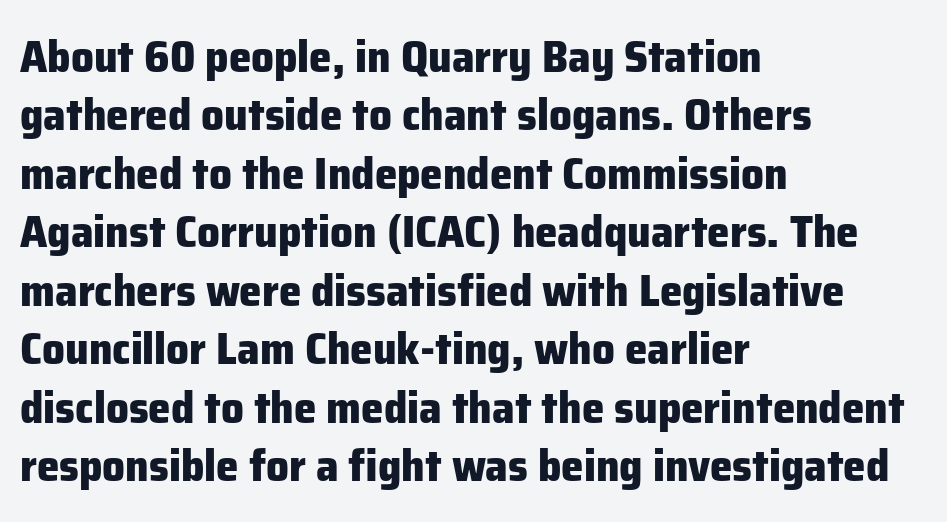
{"serif": "no", "italic": "no", "bold": "yes", "weight": "heavy", "width": "normal", "stroke_contrast": "low", "x_height": "medium", "monospaced": "no", "underline": "no", "align": "left", "line_spacing": "normal", "line_spacing_ratio": 1.3, "letter_spacing": "normal", "letter_spacing_em": 0.0, "glyph_px": 45}
